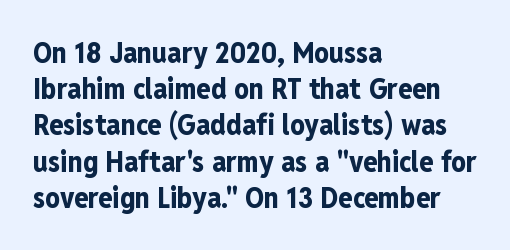
Q: Is the text bold? A: Yes.
Q: Is the text italic (slanted)? A: No, it is upright.
Q: Is the typeface a serif or a sans-serif typeface? A: Sans-serif.
Q: Is the text underlined? A: No.
Q: How is the paragraph aligned? A: Left-aligned.
Q: Is the spacing between letters normal or unusually wide? A: Normal.
Q: Is the spacing between lines tight, normal or loose? A: Normal.
Q: Width (condensed, normal, or wide)? A: Condensed.
Q: Stroke contrast? A: Low.
Q: x-height? A: Medium.
Q: Monospaced? A: No.
